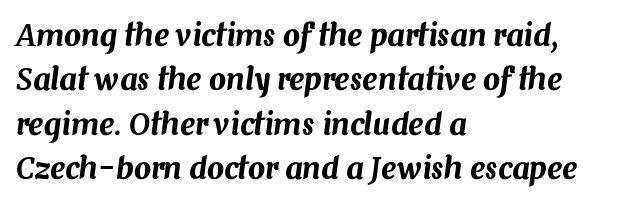
The image shows 30 px text type, italic (leaning right); set left-aligned, normal line spacing (1.48x), normal letter spacing, not underlined; medium stroke contrast and a medium x-height.
